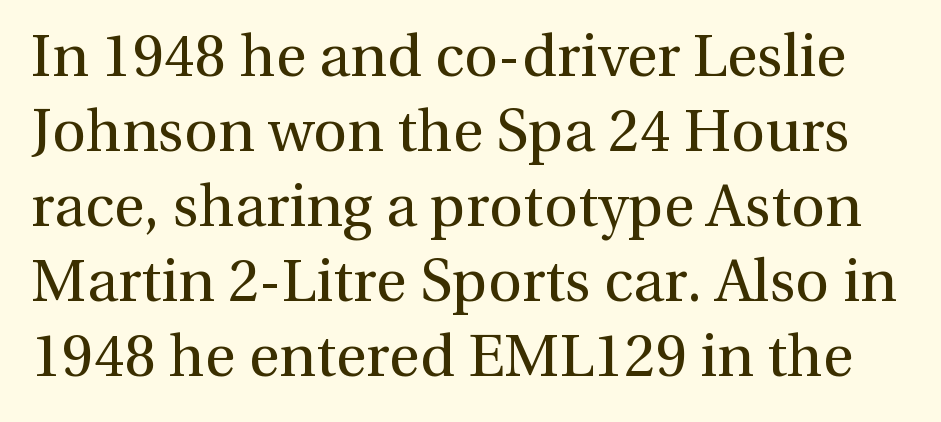
The font is comparable to plain body text, perhaps lighter. Character widths vary here, with narrow letters taking less room than wide ones. The specimen omits any rule beneath the text block's lines. Every stem runs plumb, perpendicular to the baseline. Are there feet on the stems? There are — it's a serif. Characters follow at the spacing the type designer built in.
